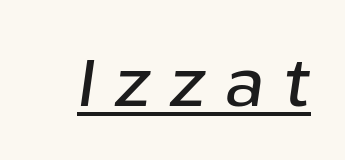
{"italic": "yes", "lean": "right", "slant_degrees": 8, "bold": "semi", "weight": "semibold", "width": "normal", "stroke_contrast": "low", "x_height": "medium", "monospaced": "no", "underline": "yes", "letter_spacing": "wide", "letter_spacing_em": 0.3, "glyph_px": 66}
